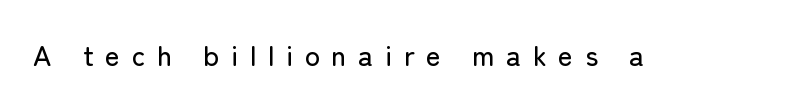
Q: Is the text italic (slanted)? A: No, it is upright.
Q: Is the typeface a serif or a sans-serif typeface? A: Sans-serif.
Q: Is the text underlined? A: No.
Q: Is the spacing between letters normal or unusually wide? A: Unusually wide.
Q: Width (condensed, normal, or wide)? A: Normal.
Q: Stroke contrast? A: Low.
Q: x-height? A: Medium.
Q: Monospaced? A: No.
